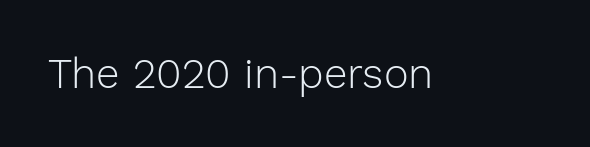
The image shows 42 px light sans-serif type, upright; set normal letter spacing, not underlined; low stroke contrast and a medium x-height.
